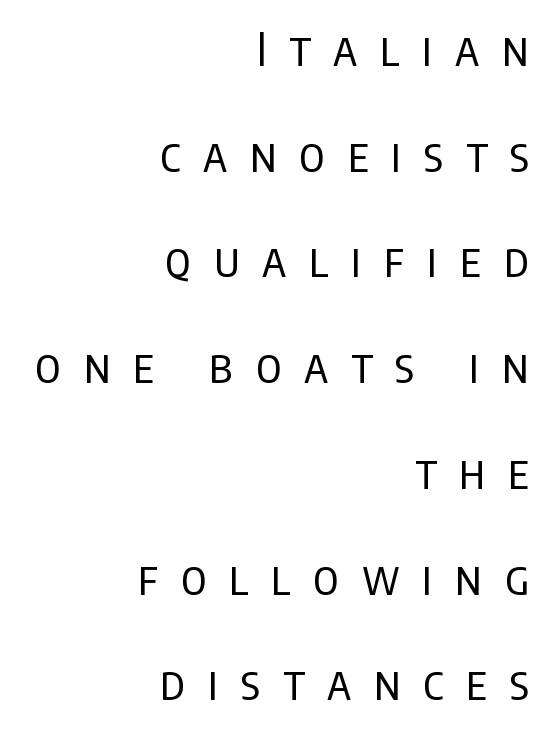
The image shows 47 px regular-weight, condensed sans-serif type, upright; set right-aligned, loose line spacing (2.25x), unusually wide letter spacing (+0.48 em), not underlined; low stroke contrast and a large x-height.
